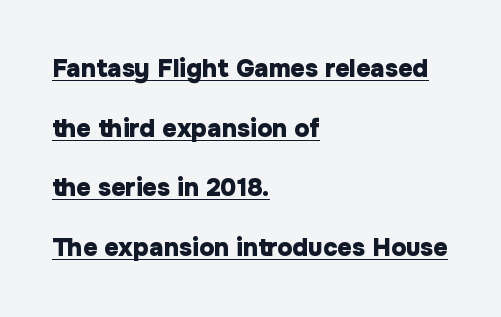
Q: Is the text bold? A: Yes.
Q: Is the text italic (slanted)? A: No, it is upright.
Q: Is the text underlined? A: Yes.
Q: How is the paragraph aligned? A: Left-aligned.
Q: Is the spacing between letters normal or unusually wide? A: Normal.
Q: Is the spacing between lines tight, normal or loose? A: Loose.
